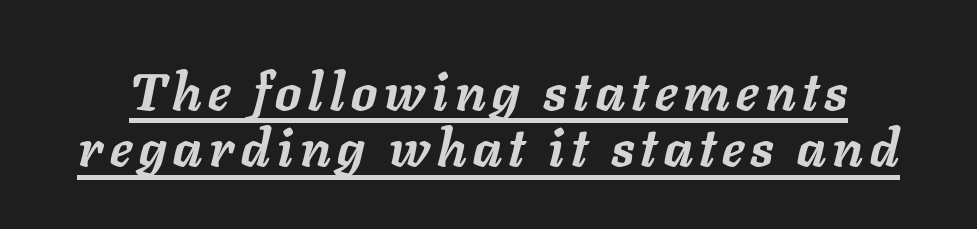
Q: Is the text bold? A: Yes.
Q: Is the text italic (slanted)? A: Yes, it leans right by about 11 degrees.
Q: Is the text underlined? A: Yes.
Q: Is the spacing between lines tight, normal or loose? A: Tight.
Q: Width (condensed, normal, or wide)? A: Normal.
Q: Stroke contrast? A: Low.
Q: x-height? A: Medium.
Q: Monospaced? A: No.
